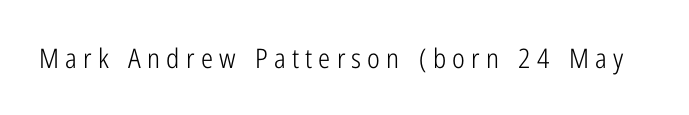
The image shows 27 px text type, upright; set unusually wide letter spacing (+0.23 em), not underlined.
